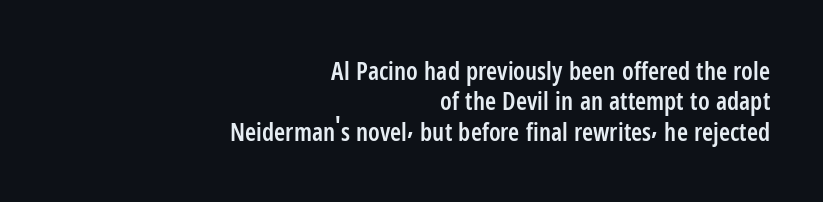
The image shows 25 px text type, upright; set right-aligned, line spacing 1.22x, normal letter spacing, not underlined.
